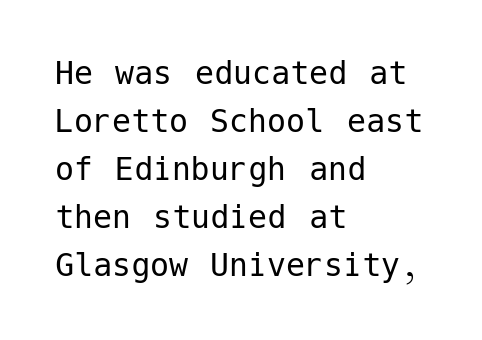
The image shows 38 px regular-weight sans-serif type, upright; set left-aligned, normal line spacing (1.26x), normal letter spacing, not underlined; low stroke contrast and a medium x-height.
